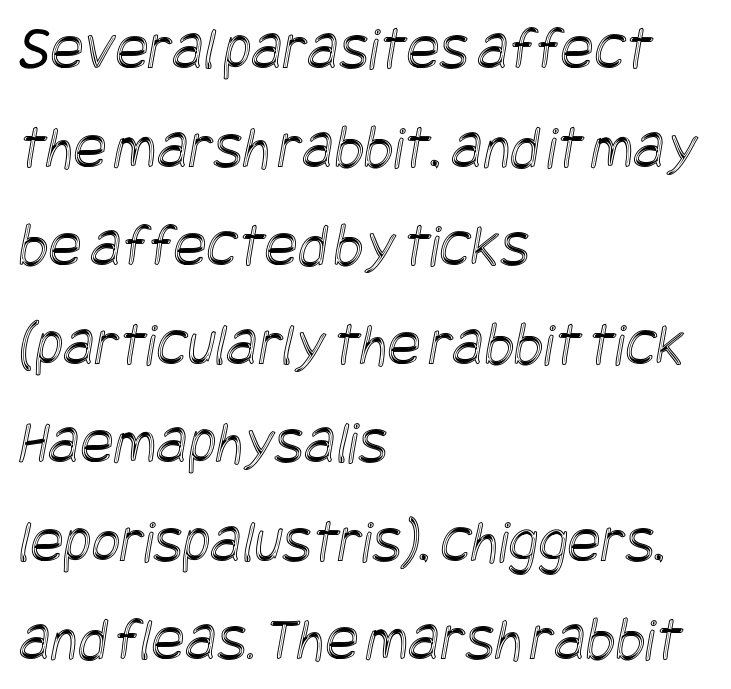
The image shows 62 px condensed type; set left-aligned, normal line spacing (1.59x), normal letter spacing, not underlined; a large x-height.
